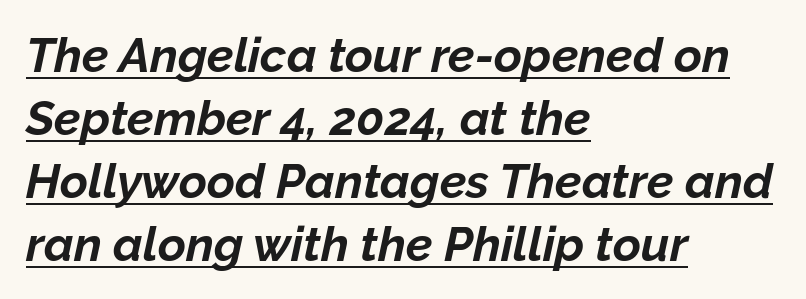
Q: Is the text bold? A: Yes.
Q: Is the text italic (slanted)? A: Yes, it leans right by about 12 degrees.
Q: Is the text underlined? A: Yes.
Q: How is the paragraph aligned? A: Left-aligned.
Q: Is the spacing between letters normal or unusually wide? A: Normal.
Q: Is the spacing between lines tight, normal or loose? A: Normal.
Q: Width (condensed, normal, or wide)? A: Normal.
Q: Stroke contrast? A: Low.
Q: x-height? A: Medium.
Q: Monospaced? A: No.
